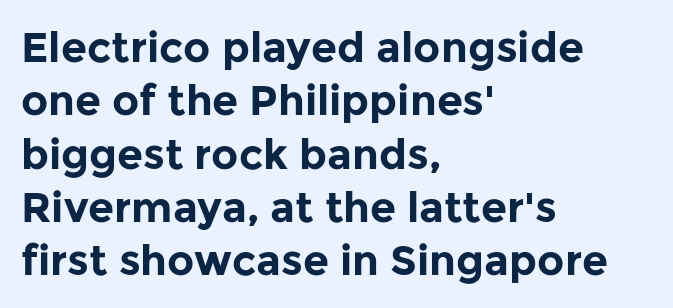
Short note: letters normally spaced. Is this a fixed-width face? No — the glyphs have proportional, varying widths. Interline gaps are of average width in this sample. Does the type have serifs? No, each stem ends abruptly. The letters stand upright; this is a roman face. The sample has been set heavy, in full bold.
